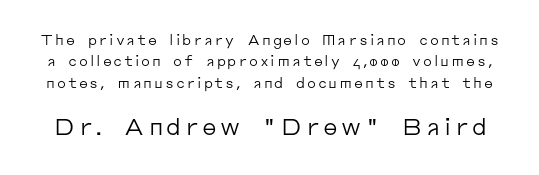
Q: Is the text bold? A: No.
Q: Is the text italic (slanted)? A: No, it is upright.
Q: Is the text underlined? A: No.
Q: Is the spacing between lines tight, normal or loose? A: Normal.
Q: Which block of text is set in a larger size, the first (top) or the second (bottom)? A: The second (bottom) one.
